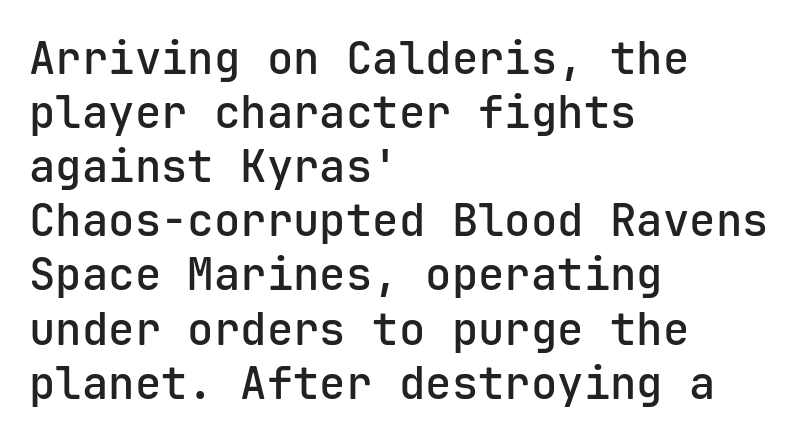
Q: Is the text bold? A: Semi-bold.
Q: Is the text italic (slanted)? A: No, it is upright.
Q: Is the typeface a serif or a sans-serif typeface? A: Sans-serif.
Q: Is the text underlined? A: No.
Q: How is the paragraph aligned? A: Left-aligned.
Q: Is the spacing between letters normal or unusually wide? A: Normal.
Q: Width (condensed, normal, or wide)? A: Normal.
Q: Stroke contrast? A: Low.
Q: x-height? A: Medium.
Q: Monospaced? A: Yes.
